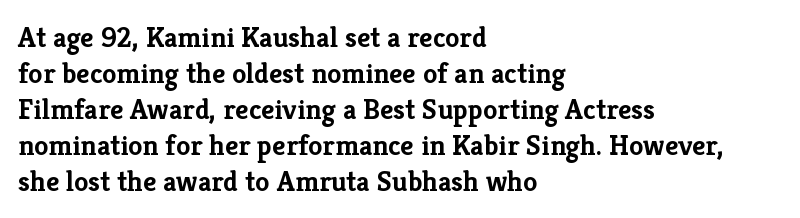
Does the weight exceed regular? Yes, all the way to bold. The text was rendered using a seriffed face with decorative stroke endings. The passage shown has conventional tracking throughout. Every character sits straight up, as roman type does. Short and long lines alike share a common starting point at left. Character widths vary here, with narrow letters taking less room than wide ones.
